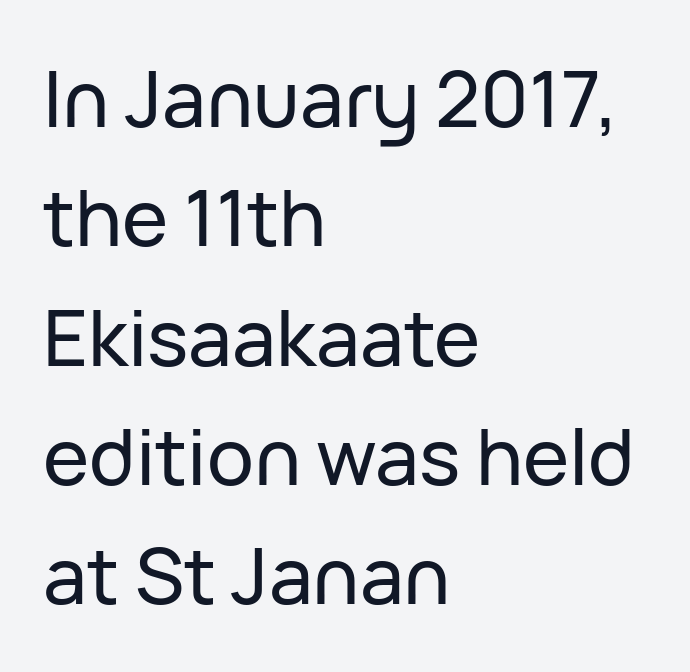
{"serif": "no", "italic": "no", "width": "normal", "stroke_contrast": "low", "x_height": "medium", "monospaced": "no", "underline": "no", "align": "left", "line_spacing": "normal", "line_spacing_ratio": 1.53, "letter_spacing": "normal", "letter_spacing_em": 0.0, "glyph_px": 78}
